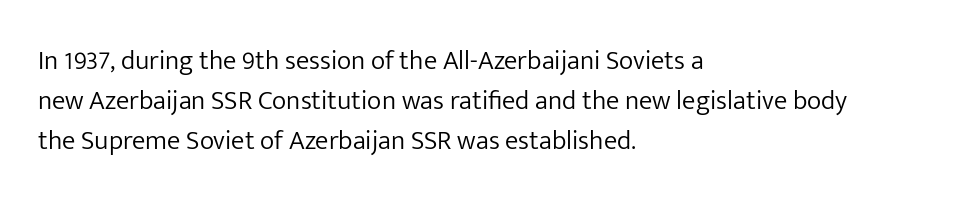
The paragraph shown leans on its left margin. Has an underline been added? It has not. The font's upright variant was chosen for this text. The cut favours lightness, reaching ordinary text weight at its darkest.
